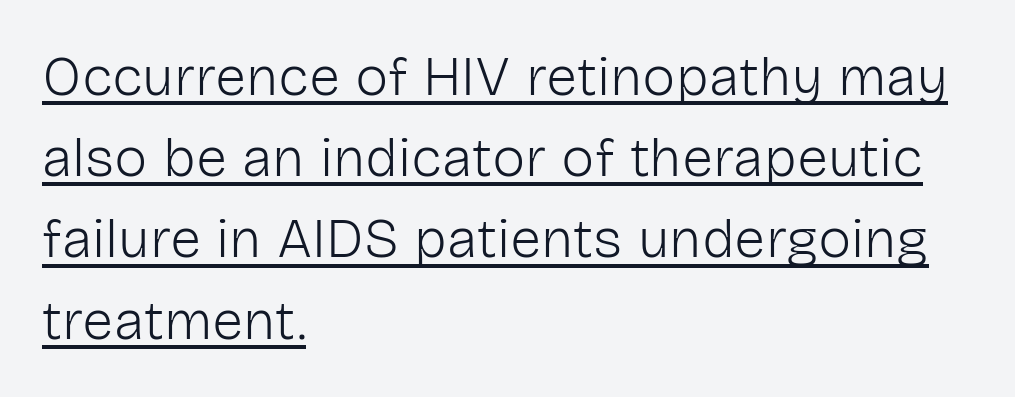
Q: Is the text bold? A: No.
Q: Is the text italic (slanted)? A: No, it is upright.
Q: Is the typeface a serif or a sans-serif typeface? A: Sans-serif.
Q: Is the text underlined? A: Yes.
Q: How is the paragraph aligned? A: Left-aligned.
Q: Is the spacing between letters normal or unusually wide? A: Normal.
Q: Is the spacing between lines tight, normal or loose? A: Normal.
Q: Width (condensed, normal, or wide)? A: Normal.
Q: Stroke contrast? A: Low.
Q: x-height? A: Medium.
Q: Monospaced? A: No.
